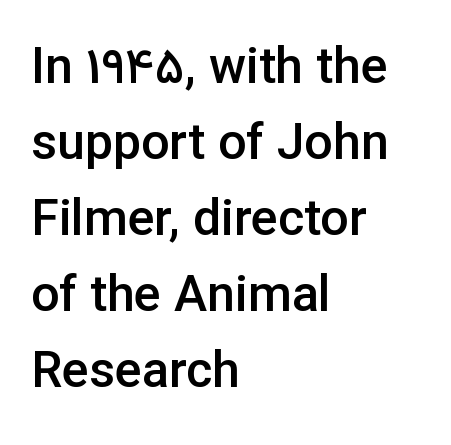
{"serif": "no", "italic": "no", "bold": "semi", "weight": "semibold", "width": "normal", "stroke_contrast": "low", "x_height": "medium", "monospaced": "no", "underline": "no", "align": "left", "line_spacing": "normal", "line_spacing_ratio": 1.52, "letter_spacing": "normal", "letter_spacing_em": 0.0, "glyph_px": 50}
